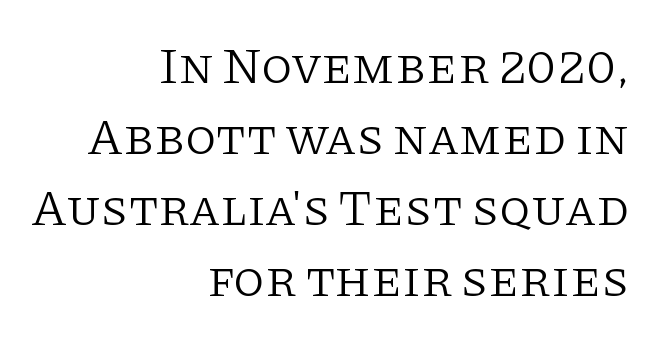
The image shows 51 px light serif type, upright; set right-aligned, normal line spacing (1.39x), normal letter spacing, not underlined; low stroke contrast and a large x-height.
